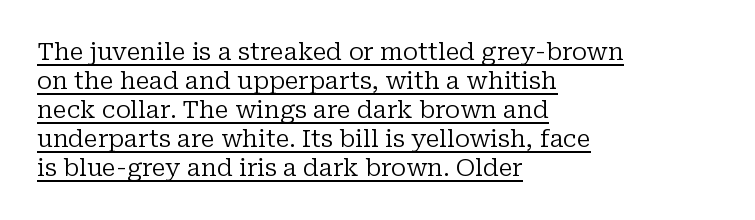
{"italic": "no", "bold": "no", "underline": "yes", "align": "left", "line_spacing_ratio": 1.21, "letter_spacing": "normal", "letter_spacing_em": 0.0, "glyph_px": 24}
